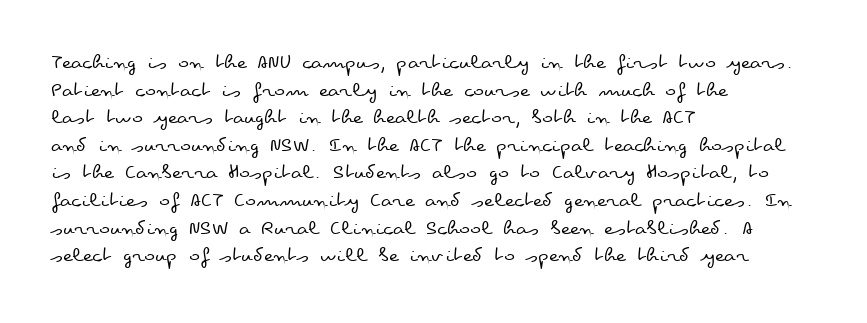
Unlike italic type, these characters show no tilt at all. The string is rendered with underlining switched off. The lines are quadded left. Tracking here is standard; glyphs follow each other at the usual distance. The letters look calm and open, with moderate or lighter stems.
